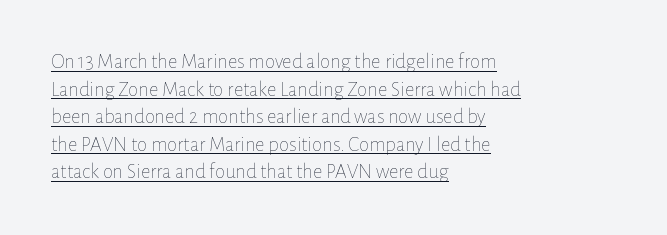
{"italic": "no", "bold": "no", "underline": "yes", "align": "left", "line_spacing": "normal", "line_spacing_ratio": 1.31, "letter_spacing": "normal", "letter_spacing_em": 0.0, "glyph_px": 21}
